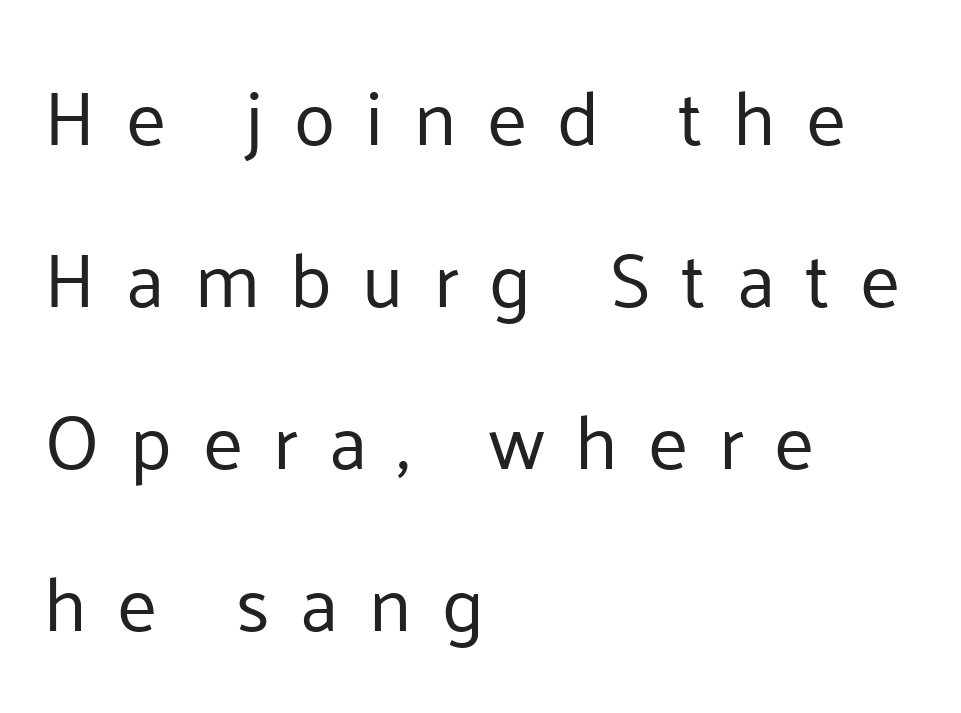
Glyph-to-glyph distance is far greater than everyday printed text. Character widths vary here, with narrow letters taking less room than wide ones. Visually the block forms a straight wall on the left and a jagged coastline on the right. Quick note: underline off. You could fit nearly another row in the gap between these rows.
